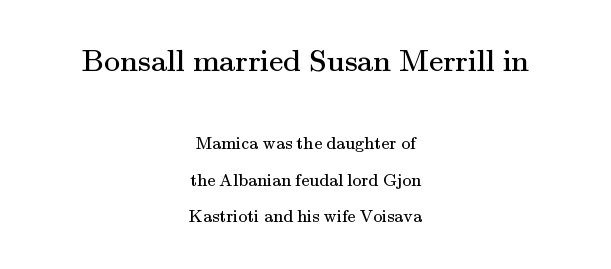
One-word summary of the alignment: center. The letters advance in unequal steps, a hallmark of proportional type. Just letters on the line, the space beneath them empty. Loosely led — the rows are spread out. Does the bottom block carry the larger type? No, the top block does. Compared with typical body copy, the letter spacing here is the same.
